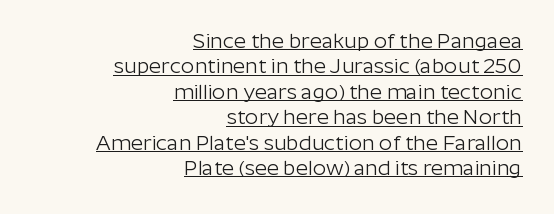
Weight class: somewhere from thin through regular. Tracking here is standard; glyphs follow each other at the usual distance. Visually the block forms a straight wall on the right and a jagged coastline on the left. These characters rest on top of a visible drawn line. A roman cut, with each character standing at attention.
